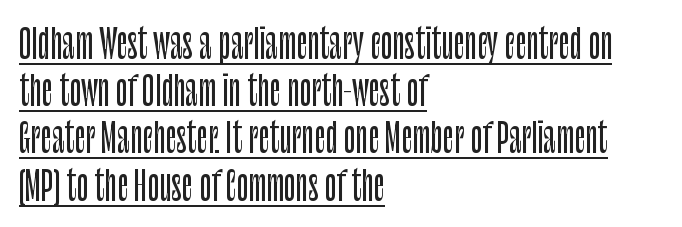
The rendering shows plain stroke endings on the letterforms — a sans-serif design. The face used here appears with an underline applied. Caption: standard tracking, unaltered. Where is the straight margin? On the left.
